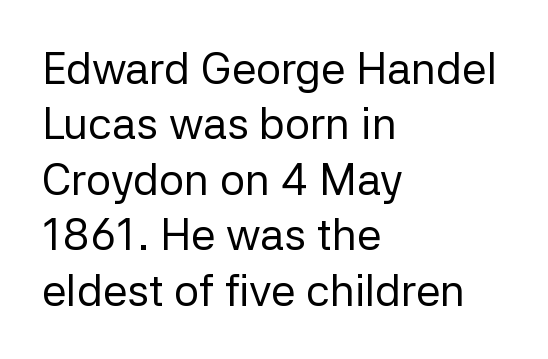
{"serif": "no", "italic": "no", "bold": "no", "weight": "regular", "width": "normal", "stroke_contrast": "low", "x_height": "medium", "monospaced": "no", "underline": "no", "align": "left", "line_spacing": "normal", "line_spacing_ratio": 1.26, "letter_spacing": "normal", "letter_spacing_em": 0.0, "glyph_px": 44}
